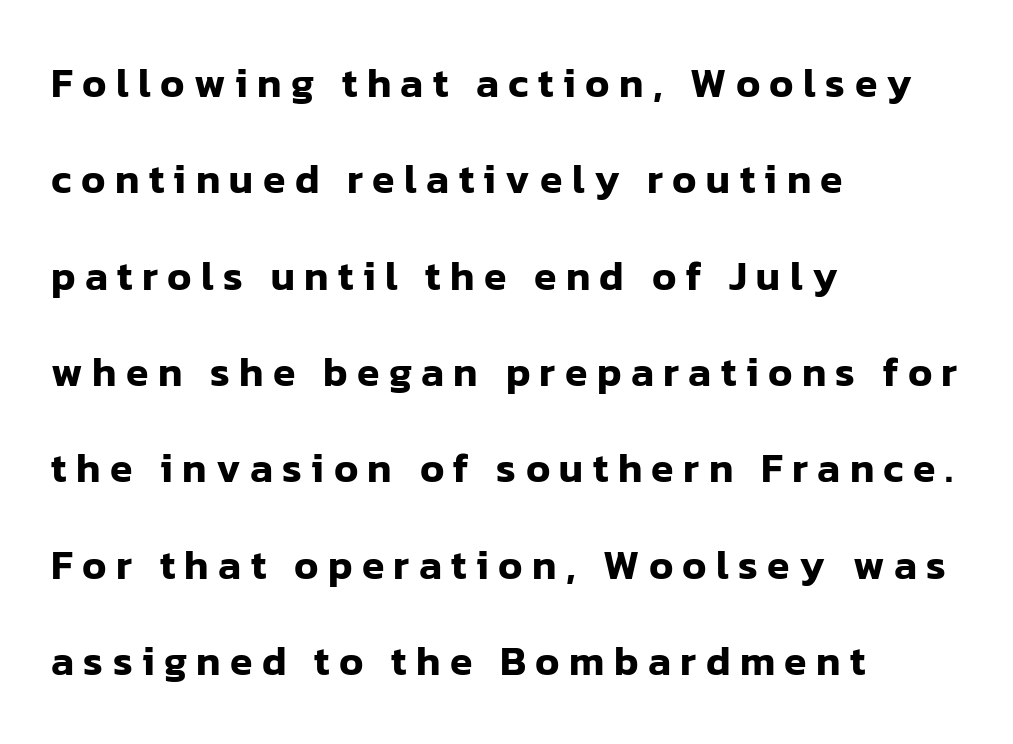
{"serif": "no", "italic": "no", "width": "normal", "stroke_contrast": "low", "x_height": "medium", "monospaced": "no", "underline": "no", "align": "left", "line_spacing": "loose", "line_spacing_ratio": 2.35, "letter_spacing": "wide", "letter_spacing_em": 0.23, "glyph_px": 41}
